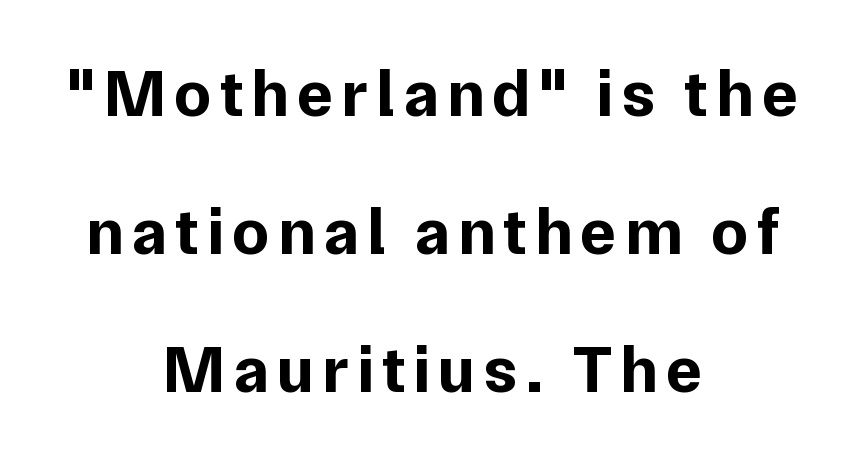
It's the straight-up-and-down kind of type. Every letter is thick-stroked: bold, no question. The text was rendered using a sans face with plain stroke endings. The paragraph shown floats in the horizontal middle.
